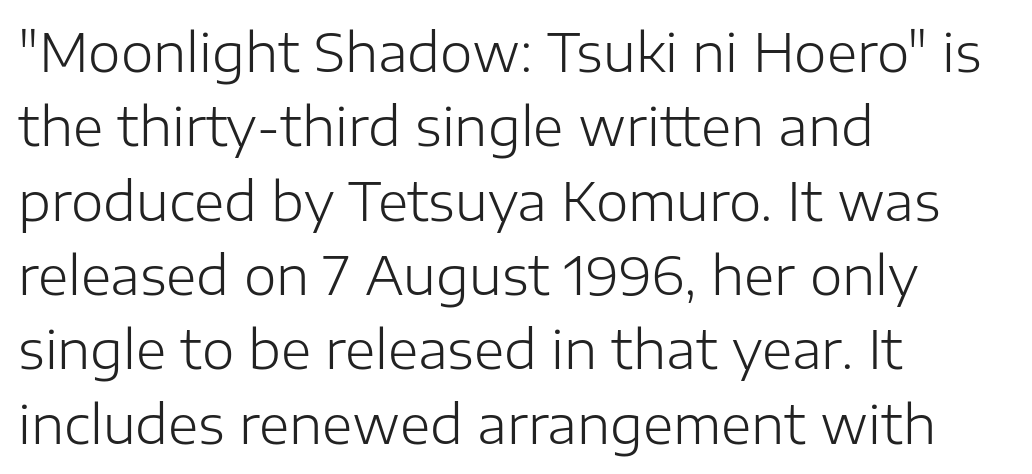
The compositor pushed each line to the left boundary. Each word holds together tightly as a unit, with standard inter-letter gaps. Check where the strokes stop: nothing finishes them off — pure sans. The area under the type is left untouched.
